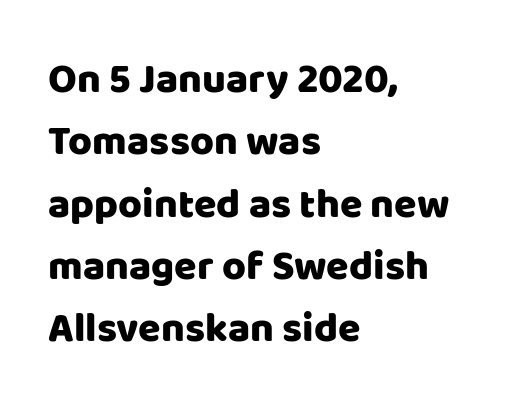
{"serif": "no", "italic": "no", "width": "normal", "stroke_contrast": "low", "x_height": "large", "monospaced": "no", "underline": "no", "align": "left", "line_spacing": "normal", "line_spacing_ratio": 1.52, "letter_spacing": "normal", "letter_spacing_em": 0.0, "glyph_px": 41}
